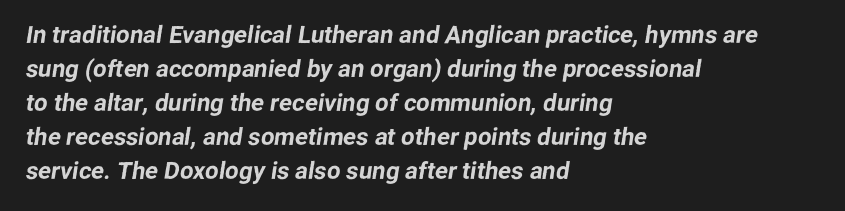
{"underline": "no", "align": "left", "line_spacing": "normal", "line_spacing_ratio": 1.42, "letter_spacing": "normal", "letter_spacing_em": 0.0, "glyph_px": 24}
